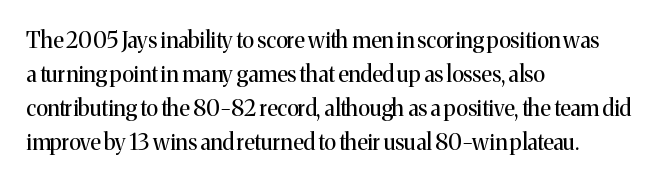
Q: Is the text bold? A: No.
Q: Is the text italic (slanted)? A: No, it is upright.
Q: Is the text underlined? A: No.
Q: How is the paragraph aligned? A: Left-aligned.
Q: Is the spacing between letters normal or unusually wide? A: Normal.
Q: Is the spacing between lines tight, normal or loose? A: Normal.
